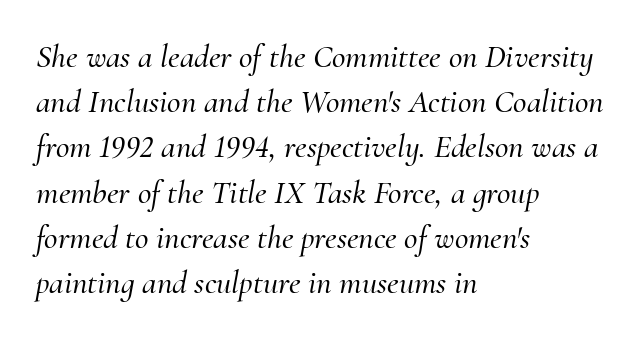
{"serif": "yes", "italic": "yes", "lean": "right", "slant_degrees": 10, "width": "normal", "stroke_contrast": "medium", "x_height": "small", "monospaced": "no", "underline": "no", "align": "left", "line_spacing": "normal", "line_spacing_ratio": 1.37, "letter_spacing": "normal", "letter_spacing_em": 0.0, "glyph_px": 33}
